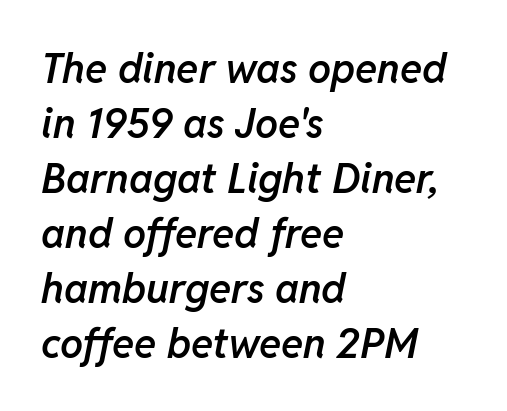
The image shows 41 px semibold type, italic (leaning right); set left-aligned, normal line spacing (1.34x), normal letter spacing, not underlined; low stroke contrast and a medium x-height.
